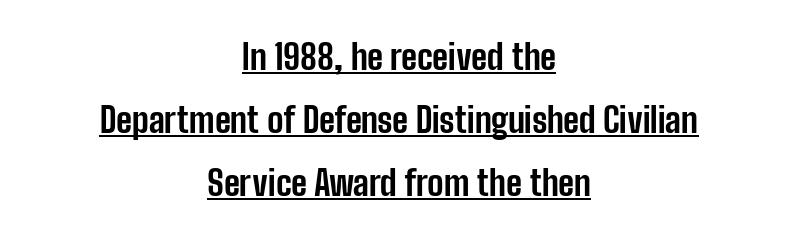
Varying glyph widths throughout — classic text-font behaviour. Every row of glyphs is offset so its center matches the block's center. Does the type have serifs? No, each stem ends abruptly. The letters sit at their default tracking, neither squeezed nor spread. Is there any slant? The stems are plumb. In terms of weight, the rendering is a true, heavy bold.
